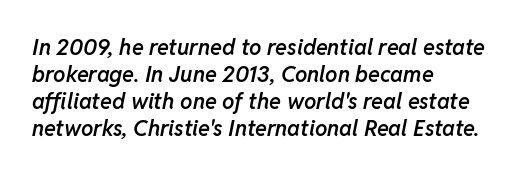
Q: Is the text bold? A: Semi-bold.
Q: Is the text italic (slanted)? A: Yes, it leans right by about 11 degrees.
Q: Is the text underlined? A: No.
Q: How is the paragraph aligned? A: Left-aligned.
Q: Is the spacing between letters normal or unusually wide? A: Normal.
